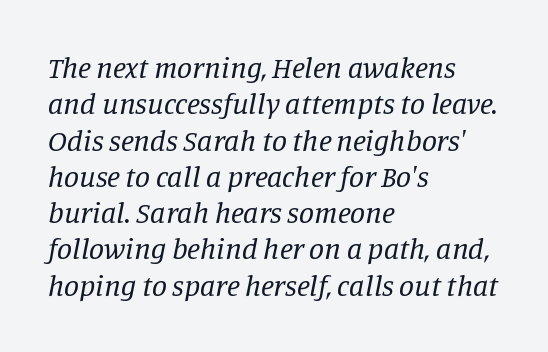
The gap between lines stays unmarked. In CSS terms this would be text-align: left. Each word holds together tightly as a unit, with standard inter-letter gaps. A light-to-regular cut is what we see here.
